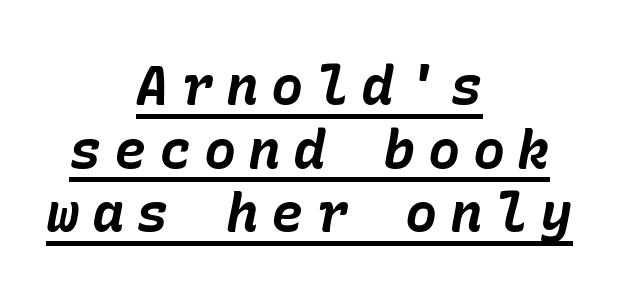
The image shows 54 px bold type, italic (leaning right); set centered, line spacing 1.18x, unusually wide letter spacing (+0.23 em), underlined; low stroke contrast and a medium x-height.
